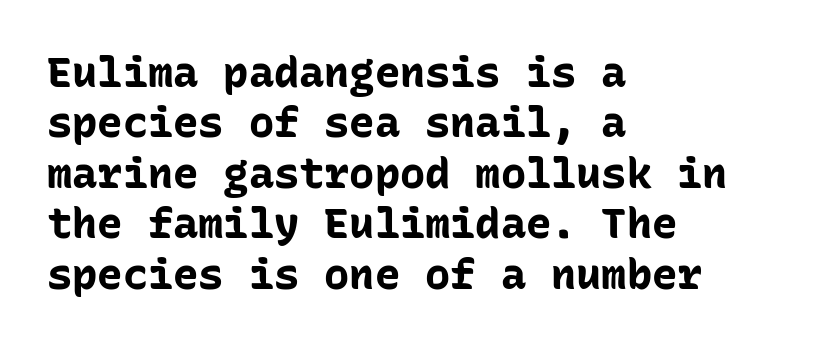
Characters follow at the spacing the type designer built in. The passage shown is typed in a monospace face where columns stay perfectly aligned. The characters display no serif detailing; their extremities are plain. The passage shown is not underscored anywhere. Line starts are locked; line ends wander.
